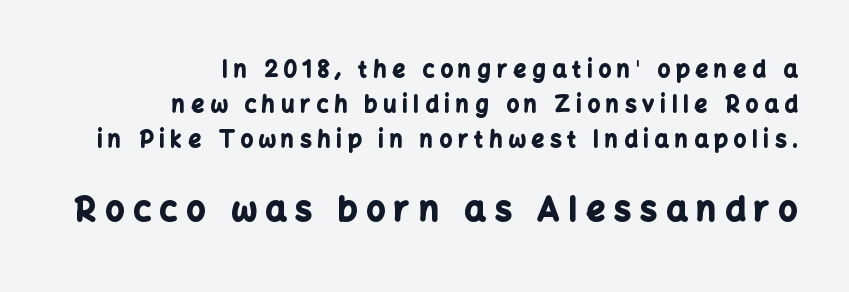
Is the lower block the larger one? Yes — the lower block carries the bigger type. Note the varied advance widths — an 'i' is clearly narrower than an 'm'. Check where the strokes stop: nothing finishes them off — pure sans. The glyphs have the mass of a bold cut. The designer left line spacing at the default.
